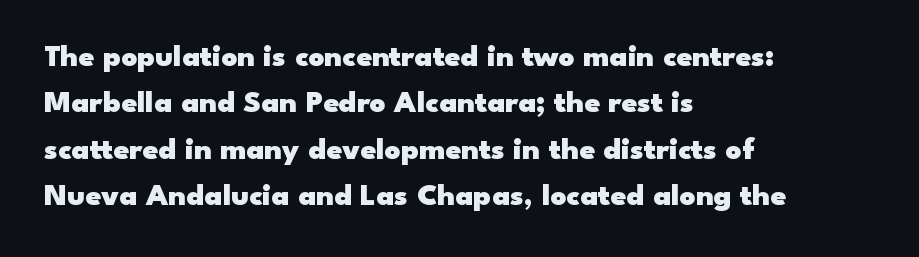
Summary of weight: heavy, a full bold. Lines of text with bare space underneath. How are the letters spaced? Ordinarily, with no added tracking. Regarding serifs, this sample does without them. Style check: upright. Do the characters align in a grid? No, the font is proportional.
